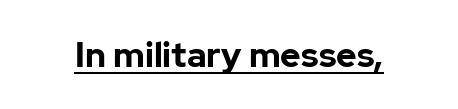
The image shows 35 px bold sans-serif type, upright; set normal letter spacing, underlined; low stroke contrast and a medium x-height.
